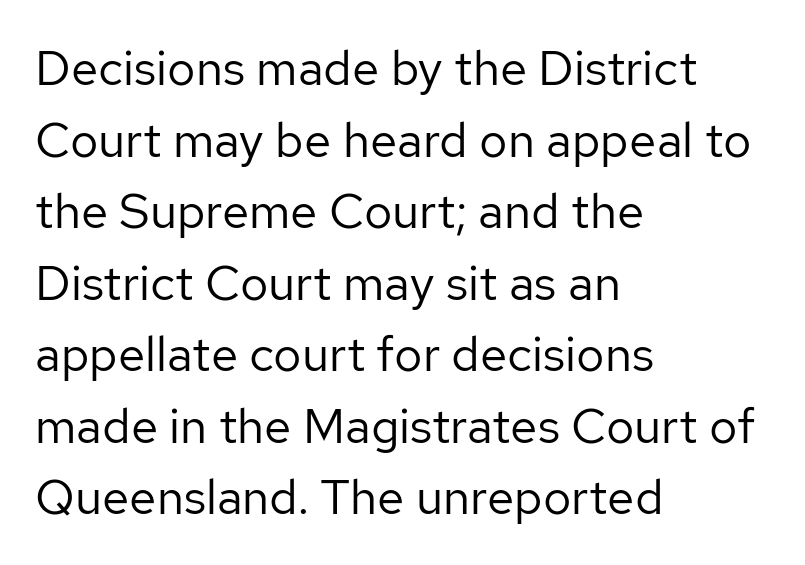
The image shows 49 px regular-weight sans-serif type, upright; set left-aligned, normal line spacing (1.46x), normal letter spacing, not underlined; low stroke contrast and a medium x-height.
